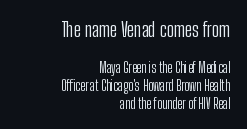
Q: Is the text bold? A: No.
Q: Is the text italic (slanted)? A: No, it is upright.
Q: Is the text underlined? A: No.
Q: How is the paragraph aligned? A: Right-aligned.
Q: Is the spacing between letters normal or unusually wide? A: Normal.
Q: Is the spacing between lines tight, normal or loose? A: Normal.
Q: Which block of text is set in a larger size, the first (top) or the second (bottom)? A: The first (top) one.
